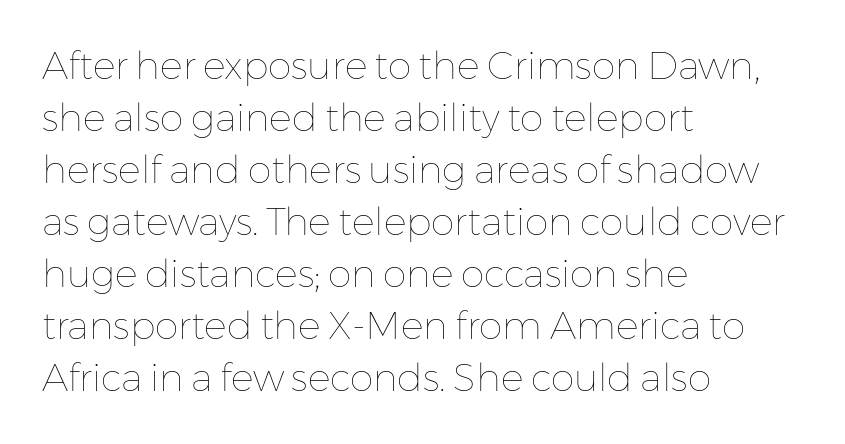
The image shows 38 px thin type, upright; set left-aligned, normal line spacing (1.37x), normal letter spacing, not underlined; low stroke contrast and a medium x-height.
